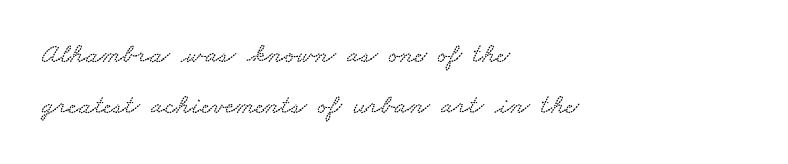
Q: Is the text underlined? A: No.
Q: How is the paragraph aligned? A: Left-aligned.
Q: Is the spacing between letters normal or unusually wide? A: Normal.
Q: Width (condensed, normal, or wide)? A: Wide.
Q: Stroke contrast? A: Low.
Q: x-height? A: Small.
Q: Monospaced? A: No.
